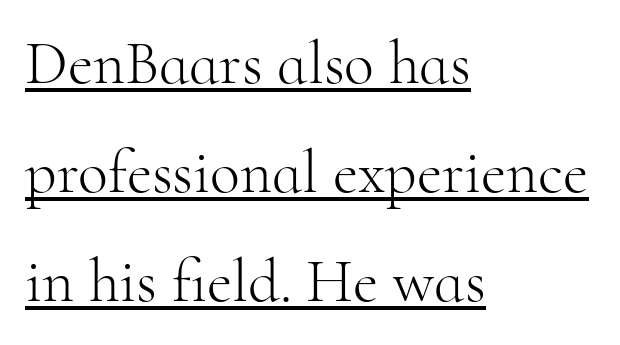
Q: Is the text bold? A: No.
Q: Is the text italic (slanted)? A: No, it is upright.
Q: Is the typeface a serif or a sans-serif typeface? A: Serif.
Q: Is the text underlined? A: Yes.
Q: How is the paragraph aligned? A: Left-aligned.
Q: Is the spacing between letters normal or unusually wide? A: Normal.
Q: Width (condensed, normal, or wide)? A: Normal.
Q: Stroke contrast? A: High.
Q: x-height? A: Small.
Q: Monospaced? A: No.
